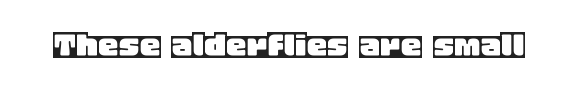
Q: Is the text italic (slanted)? A: No, it is upright.
Q: Is the text underlined? A: No.
Q: Is the spacing between letters normal or unusually wide? A: Normal.
Q: Width (condensed, normal, or wide)? A: Normal.
Q: x-height? A: Large.
Q: Monospaced? A: No.
